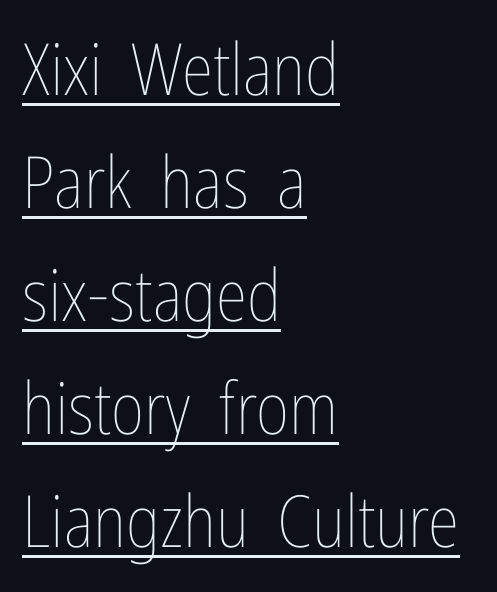
{"italic": "no", "bold": "no", "weight": "thin", "width": "condensed", "stroke_contrast": "low", "x_height": "medium", "monospaced": "no", "underline": "yes", "align": "left", "line_spacing": "normal", "line_spacing_ratio": 1.57, "letter_spacing": "normal", "letter_spacing_em": 0.0, "glyph_px": 72}
